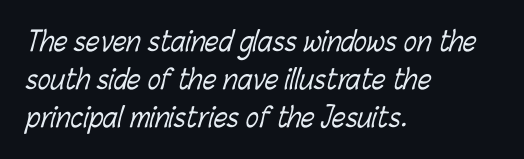
The image shows 27 px text type; set left-aligned, normal line spacing (1.41x), normal letter spacing, not underlined.
